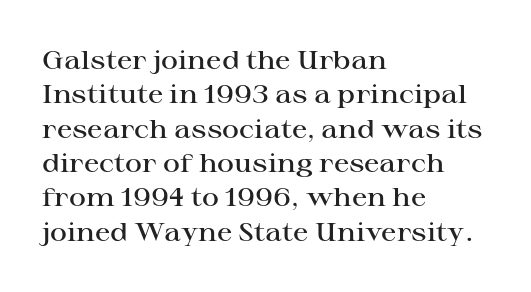
{"italic": "no", "bold": "semi", "underline": "no", "align": "left", "line_spacing": "normal", "line_spacing_ratio": 1.32, "letter_spacing": "normal", "letter_spacing_em": 0.0, "glyph_px": 26}
